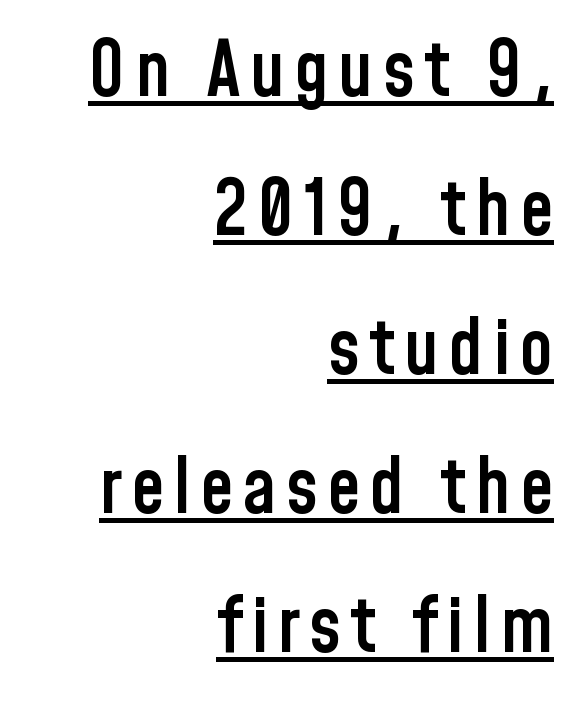
{"serif": "no", "italic": "no", "bold": "semi", "weight": "semibold", "width": "condensed", "stroke_contrast": "low", "x_height": "medium", "monospaced": "no", "underline": "yes", "align": "right", "line_spacing_ratio": 1.83, "glyph_px": 76}
